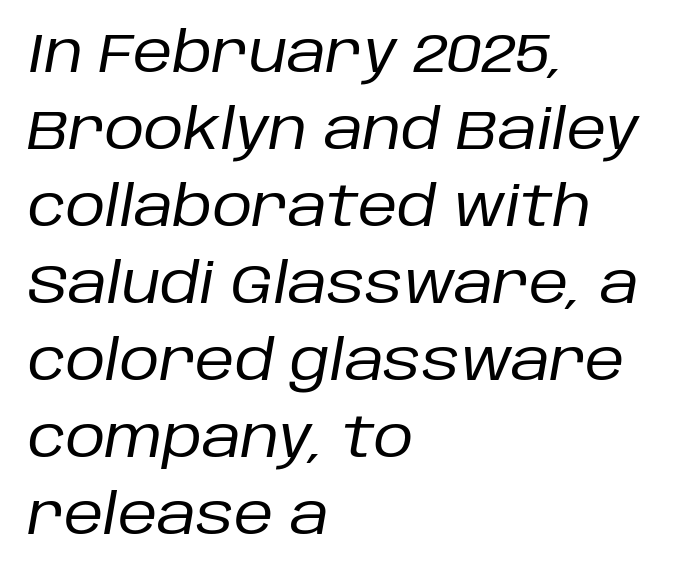
{"italic": "yes", "lean": "right", "slant_degrees": 10, "bold": "no", "weight": "regular", "width": "normal", "stroke_contrast": "low", "x_height": "large", "monospaced": "no", "underline": "no", "align": "left", "line_spacing": "normal", "line_spacing_ratio": 1.4, "letter_spacing": "normal", "letter_spacing_em": 0.0, "glyph_px": 55}
